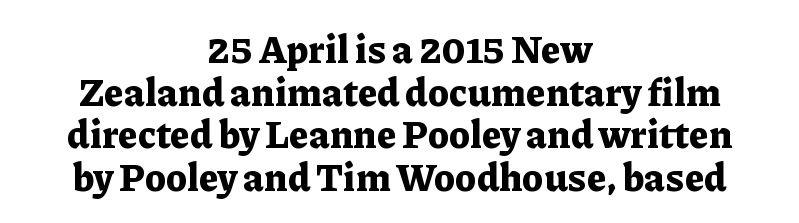
Pretty heavy lettering here — definitely bold. The face used here is seriffed, in the tradition of book romans. A student would call this center alignment; a typographer would say set centered. The rendering uses natural spacing where letterforms have individual widths. The space between consecutive lines is stingy.
